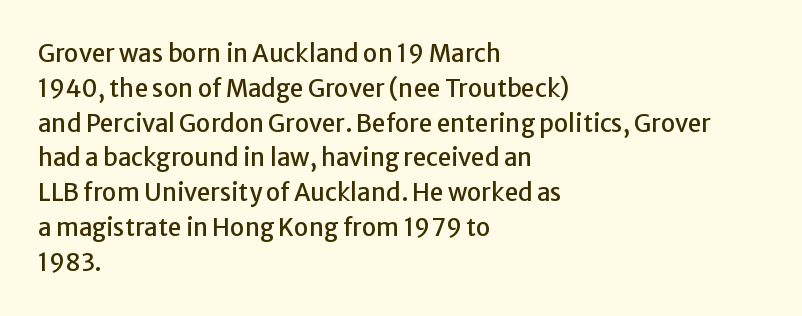
This sample keeps an unexceptional amount of space between lines. These lines keep a tight, regular rhythm from letter to letter. Every stem runs plumb, perpendicular to the baseline. Reading down the block, your eye returns to a fixed left position each line. The string is rendered with underlining switched off.
